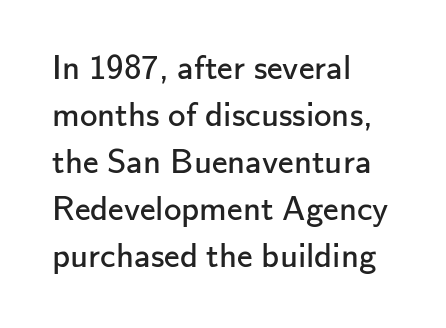
A bare baseline throughout the passage. The letters advance in unequal steps, a hallmark of proportional type. No letter is thick-stroked: the sample isn't bold. Serif or sans? Sans — the stroke terminals are bare.
